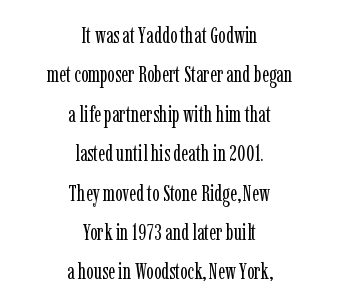
Q: Is the text bold? A: No.
Q: Is the text italic (slanted)? A: No, it is upright.
Q: Is the text underlined? A: No.
Q: How is the paragraph aligned? A: Centered.
Q: Is the spacing between letters normal or unusually wide? A: Normal.
